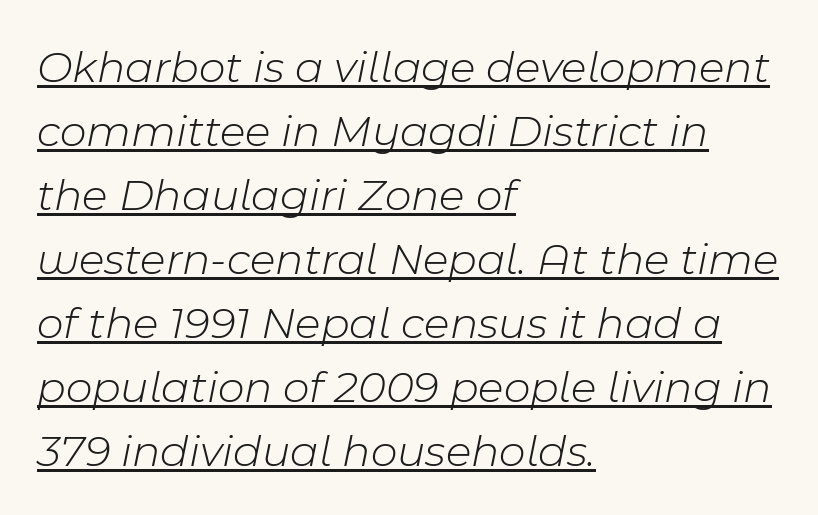
Q: Is the text bold? A: No.
Q: Is the text italic (slanted)? A: Yes, it leans right by about 11 degrees.
Q: Is the text underlined? A: Yes.
Q: How is the paragraph aligned? A: Left-aligned.
Q: Is the spacing between letters normal or unusually wide? A: Normal.
Q: Is the spacing between lines tight, normal or loose? A: Normal.
Q: Width (condensed, normal, or wide)? A: Normal.
Q: Stroke contrast? A: Low.
Q: x-height? A: Medium.
Q: Monospaced? A: No.
